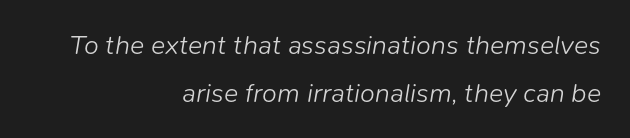
The rendering applies a slant to the glyphs. No letter is thick-stroked: the sample isn't bold. The compositor pushed each line to the right boundary. Check under the words: just untouched page. How are the letters spaced? Ordinarily, with no added tracking.
